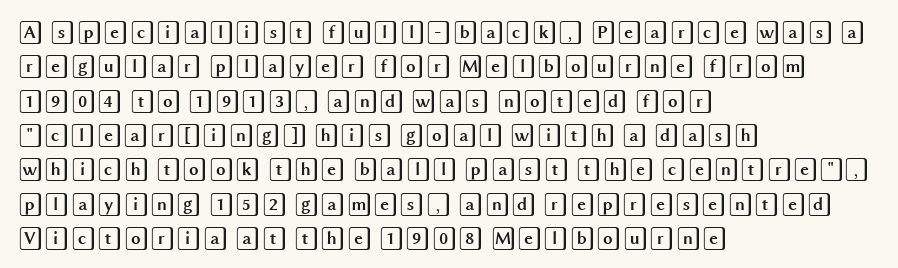
The rows are spaced the way most documents space them. Italic: no, the glyphs are upright roman. Reading down the block, your eye returns to a fixed left position each line. The words here are not underlined. Nothing unusual about the tracking: characters are spaced as the font intends.
